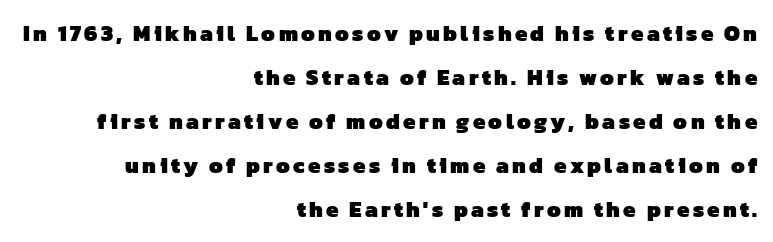
Has an underline been added? It has not. You could fit nearly another row in the gap between these rows. Leftover space on each line is placed entirely before the opening word. Emphasis by weight is at full strength: bold.
